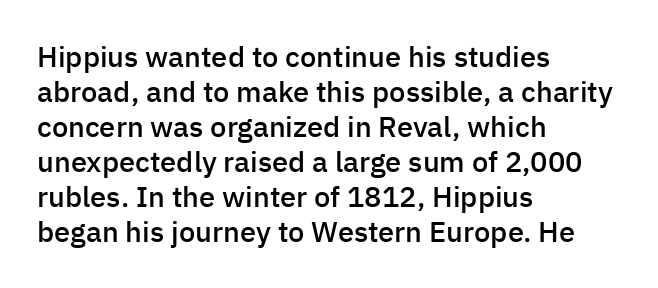
In terms of letterspacing, this is plain default setting. Looks like regular typesetting: each glyph gets only the width it needs. This sample uses a sans-serif face. The specimen reads as upright at a glance. Typeset ragged right — the left edge is the straight one. Type without underlining.
